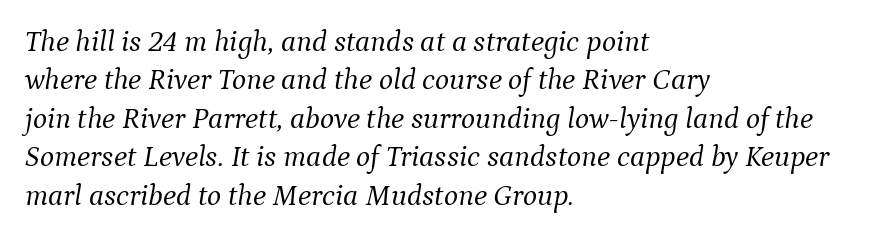
Q: Is the text bold? A: No.
Q: Is the text italic (slanted)? A: Yes, it leans right by about 9 degrees.
Q: Is the typeface a serif or a sans-serif typeface? A: Serif.
Q: Is the text underlined? A: No.
Q: How is the paragraph aligned? A: Left-aligned.
Q: Is the spacing between letters normal or unusually wide? A: Normal.
Q: Is the spacing between lines tight, normal or loose? A: Normal.
Q: Width (condensed, normal, or wide)? A: Normal.
Q: Stroke contrast? A: Medium.
Q: x-height? A: Medium.
Q: Monospaced? A: No.
